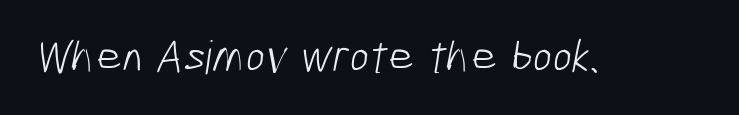
{"serif": "no", "bold": "no", "weight": "light", "width": "condensed", "stroke_contrast": "low", "x_height": "medium", "monospaced": "no", "underline": "no", "letter_spacing": "normal", "letter_spacing_em": 0.0, "glyph_px": 46}
